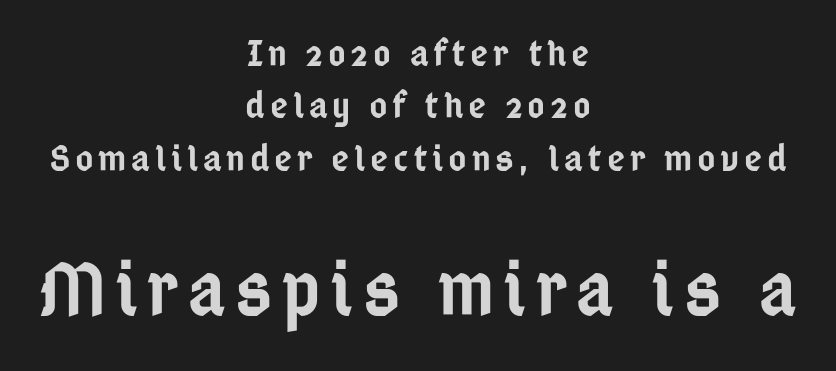
{"serif": "no", "italic": "no", "bold": "semi", "weight": "semibold", "width": "condensed", "stroke_contrast": "low", "x_height": "medium", "monospaced": "no", "underline": "no", "align": "center", "line_spacing": "normal", "line_spacing_ratio": 1.34, "larger_block": "second", "size_ratio": 2.0, "glyph_px": 78}
